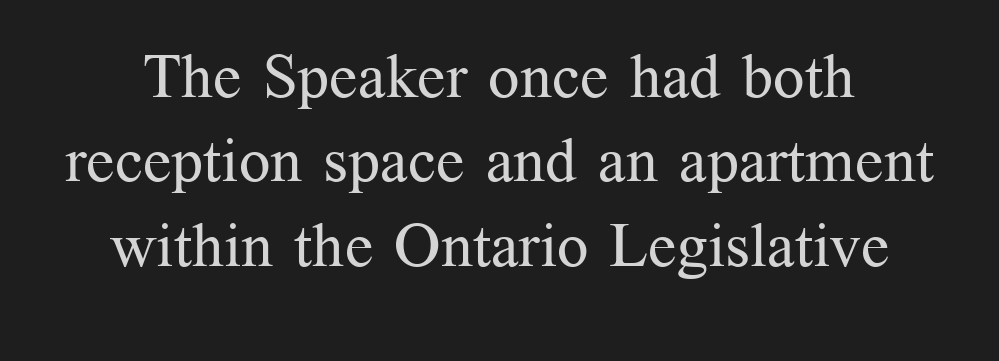
Leftover space on each line is divided equally before and after the words. Compared with typical paragraphs, the rows here are spaced about the same. The letterforms sit at book weight or below. Do the characters align in a grid? No, the font is proportional. Font category for this specimen: serif.
